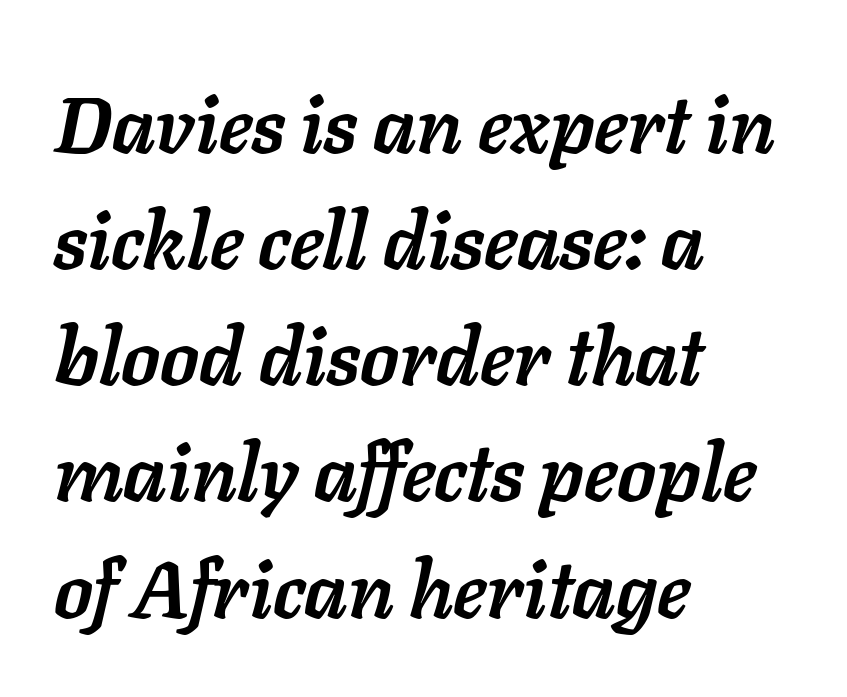
The image shows 79 px semibold type, italic (leaning right); set left-aligned, normal line spacing (1.47x), normal letter spacing, not underlined; low stroke contrast and a medium x-height.
